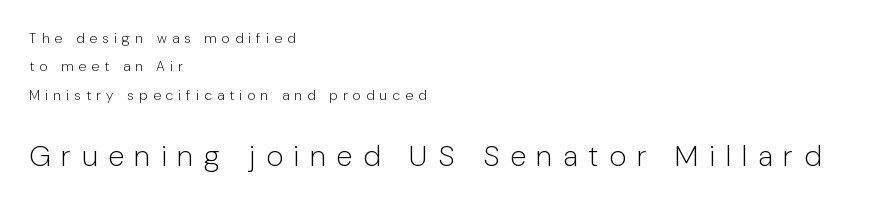
The image shows 29 px light sans-serif type, upright; set left-aligned, loose line spacing (2.02x), unusually wide letter spacing (+0.37 em), not underlined; the second (bottom) block is 2.07x larger; low stroke contrast and a medium x-height.
